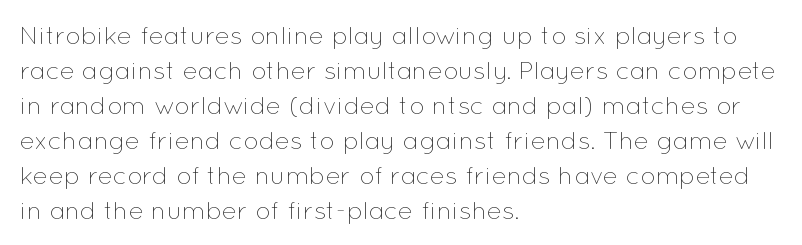
Nobody drew a line under any word here. The passage is arranged the way most books set body copy — flush left. Is the stroke heavy? The answer is a plain regular-or-lighter. Nobody touched the tracking dial on this one. A roman cut, with each character standing at attention. The space between consecutive lines is moderate.
